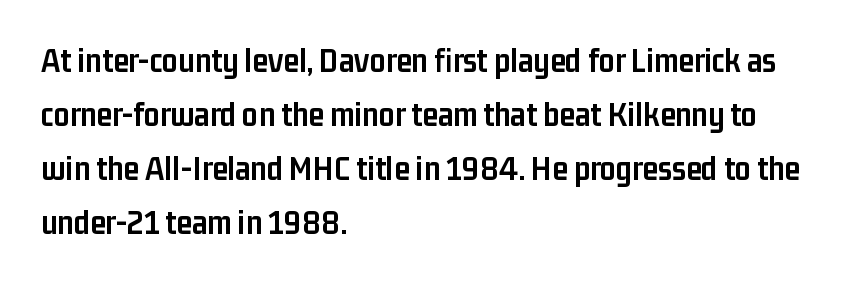
Q: Is the text bold? A: Yes.
Q: Is the text italic (slanted)? A: No, it is upright.
Q: Is the typeface a serif or a sans-serif typeface? A: Sans-serif.
Q: Is the text underlined? A: No.
Q: How is the paragraph aligned? A: Left-aligned.
Q: Is the spacing between letters normal or unusually wide? A: Normal.
Q: Is the spacing between lines tight, normal or loose? A: Normal.
Q: Width (condensed, normal, or wide)? A: Condensed.
Q: Stroke contrast? A: Low.
Q: x-height? A: Medium.
Q: Monospaced? A: No.
